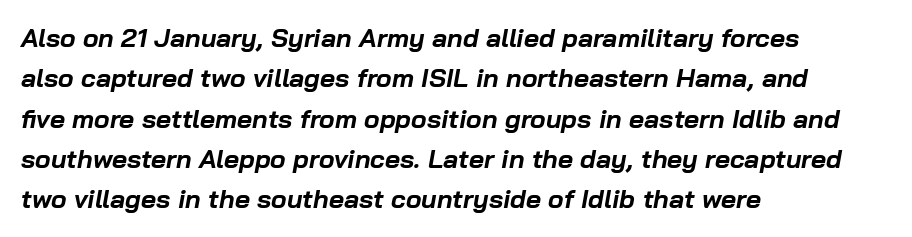
{"italic": "yes", "lean": "right", "slant_degrees": 10, "bold": "yes", "underline": "no", "align": "left", "line_spacing": "normal", "line_spacing_ratio": 1.55, "letter_spacing": "normal", "letter_spacing_em": 0.0, "glyph_px": 26}
